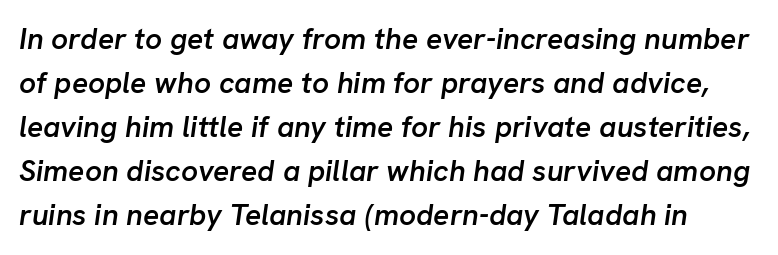
{"italic": "yes", "lean": "right", "slant_degrees": 8, "bold": "semi", "weight": "semibold", "width": "normal", "stroke_contrast": "low", "x_height": "medium", "monospaced": "no", "underline": "no", "line_spacing": "normal", "line_spacing_ratio": 1.47, "letter_spacing": "normal", "letter_spacing_em": 0.0, "glyph_px": 30}
